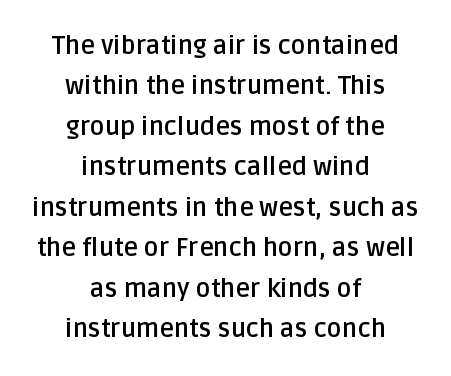
{"italic": "no", "bold": "yes", "underline": "no", "align": "center", "line_spacing": "normal", "line_spacing_ratio": 1.62, "letter_spacing": "normal", "letter_spacing_em": 0.0, "glyph_px": 25}
